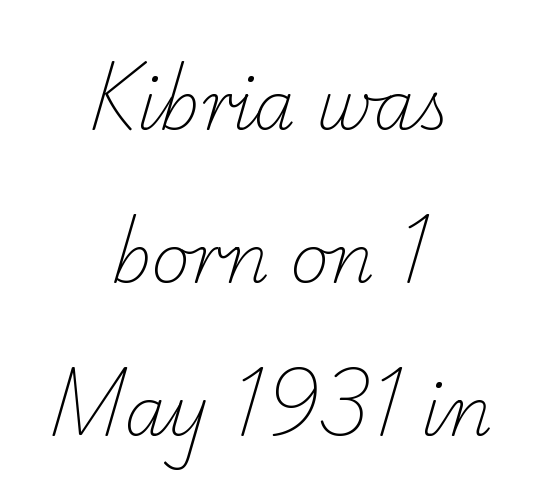
The image shows 67 px light serif type; set centered, loose line spacing (2.28x), normal letter spacing, not underlined; low stroke contrast and a small x-height.
